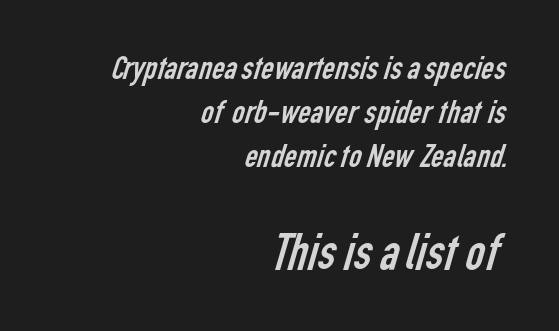
The image shows 53 px regular-weight, condensed sans-serif type; set right-aligned, normal line spacing (1.26x), normal letter spacing, not underlined; the second (bottom) block is 1.51x larger; low stroke contrast and a medium x-height.
